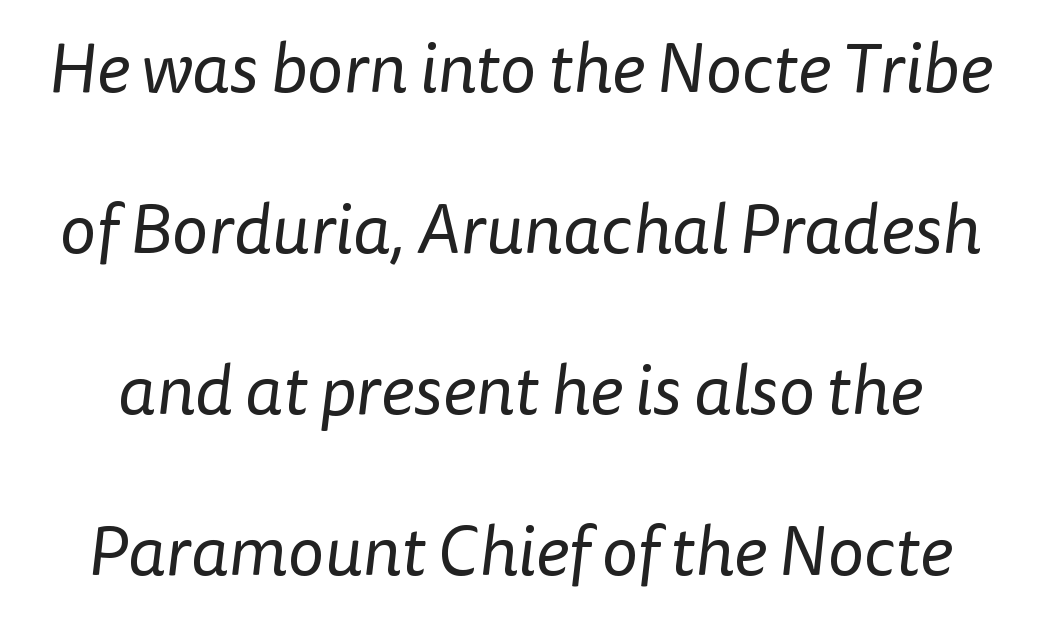
The face used here is rendered with its standard letterfit. Decoration check: the copy has no underline. The weight would be labelled regular, book, light, or lighter still. Note the varied advance widths — an 'i' is clearly narrower than an 'm'. Horizontal bands of white between lines are thick stripes. You can tell from the bare stems that sans-serif type was used.
